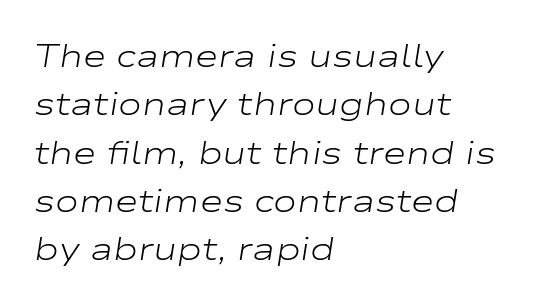
Stems here are at most as thick as an everyday book face. Evenly set lines give the paragraph a standard silhouette. Varying glyph widths throughout — classic text-font behaviour. Anything drawn beneath the words? Only blank space. Italic: yes, the glyphs are oblique.
